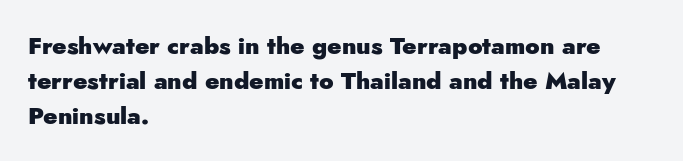
{"italic": "no", "bold": "yes", "underline": "no", "align": "left", "line_spacing": "normal", "line_spacing_ratio": 1.45, "letter_spacing": "normal", "letter_spacing_em": 0.0, "glyph_px": 24}
